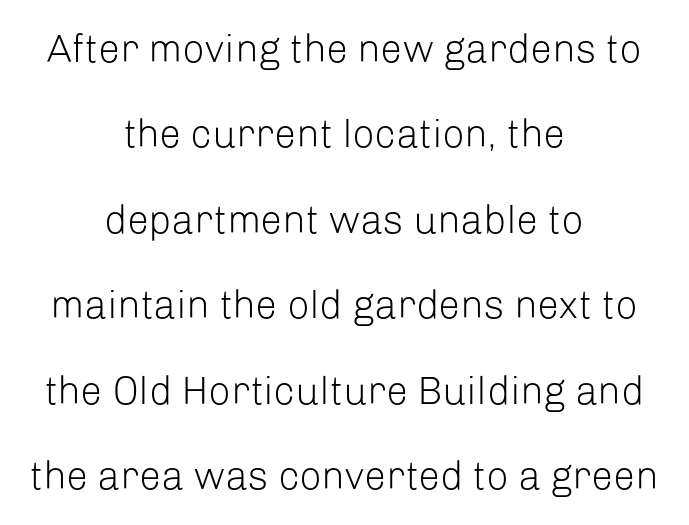
Every stem runs plumb, perpendicular to the baseline. This sample is center-justified, so both line endings float freely. Unlike a traditional serif, this face leaves its strokes unadorned. The tracking reads as untouched default to a designer's eye.
